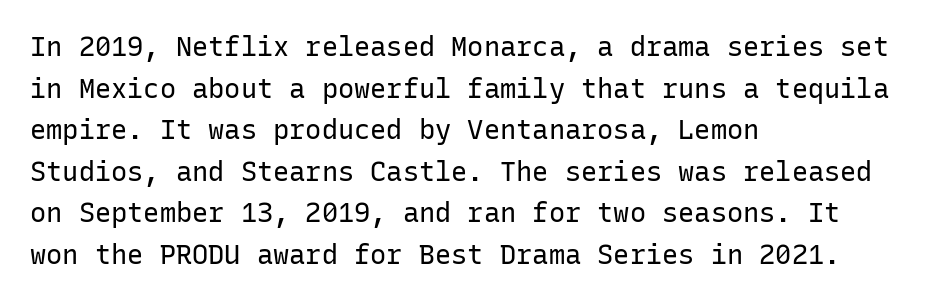
This sample uses an upright cut, with every glyph sitting square on the baseline. Lines of text with bare space underneath. The setting favours the left margin, as ordinary paragraphs usually do. Leading: standard. The typesetting does not lean heavy: it is not bold. You could call the tracking neutral — neither tight nor loose.
